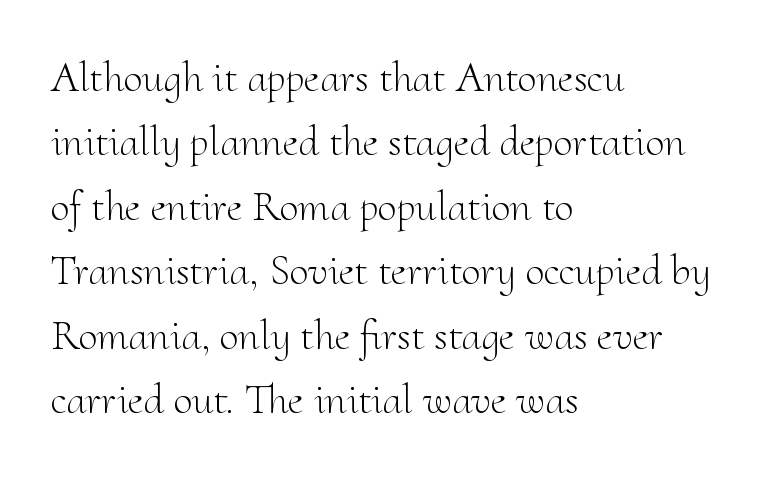
Q: Is the text bold? A: No.
Q: Is the text italic (slanted)? A: No, it is upright.
Q: Is the typeface a serif or a sans-serif typeface? A: Serif.
Q: Is the text underlined? A: No.
Q: How is the paragraph aligned? A: Left-aligned.
Q: Is the spacing between letters normal or unusually wide? A: Normal.
Q: Is the spacing between lines tight, normal or loose? A: Normal.
Q: Width (condensed, normal, or wide)? A: Normal.
Q: Stroke contrast? A: Medium.
Q: x-height? A: Small.
Q: Monospaced? A: No.
